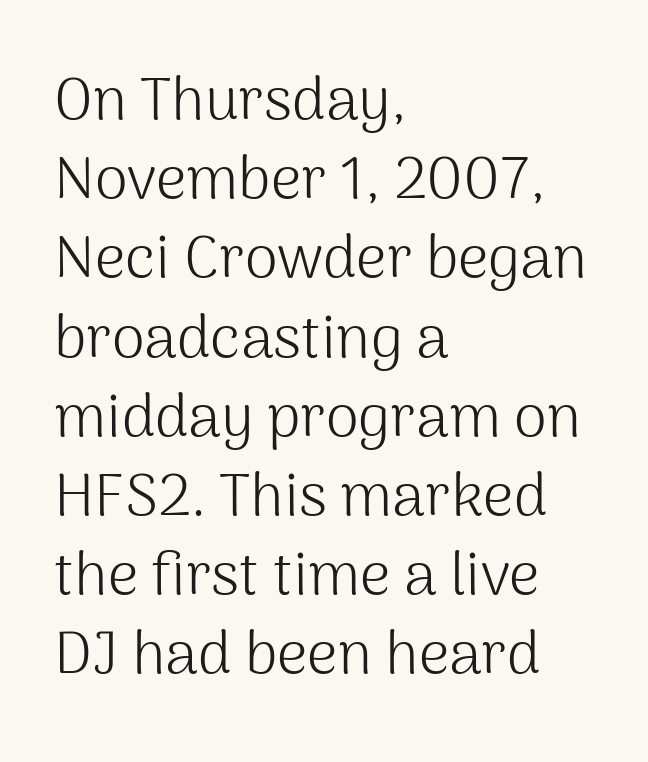
The image shows 60 px light sans-serif type, upright; set left-aligned, normal line spacing (1.32x), normal letter spacing, not underlined; medium stroke contrast and a medium x-height.
